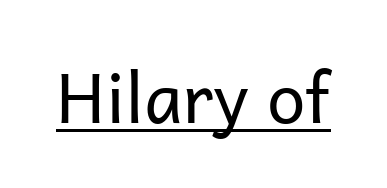
{"serif": "no", "italic": "no", "bold": "no", "weight": "regular", "width": "normal", "stroke_contrast": "low", "x_height": "medium", "monospaced": "no", "underline": "yes", "letter_spacing": "normal", "letter_spacing_em": 0.0, "glyph_px": 69}
